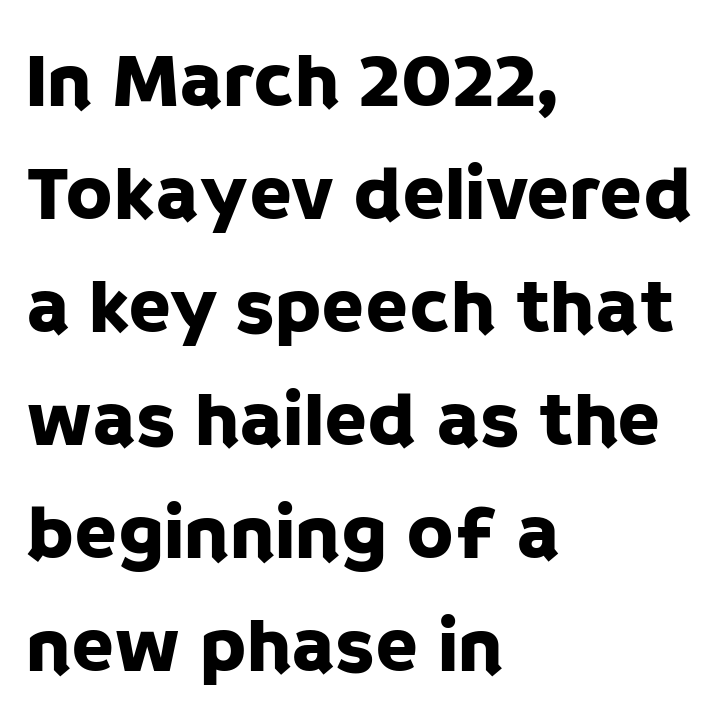
The image shows 78 px sans-serif type, upright; set left-aligned, normal line spacing (1.45x), normal letter spacing, not underlined; low stroke contrast and a large x-height.
